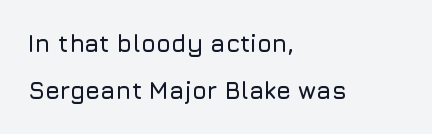
{"italic": "no", "underline": "no", "align": "left", "line_spacing": "loose", "line_spacing_ratio": 1.96, "letter_spacing": "normal", "letter_spacing_em": 0.0, "glyph_px": 24}
